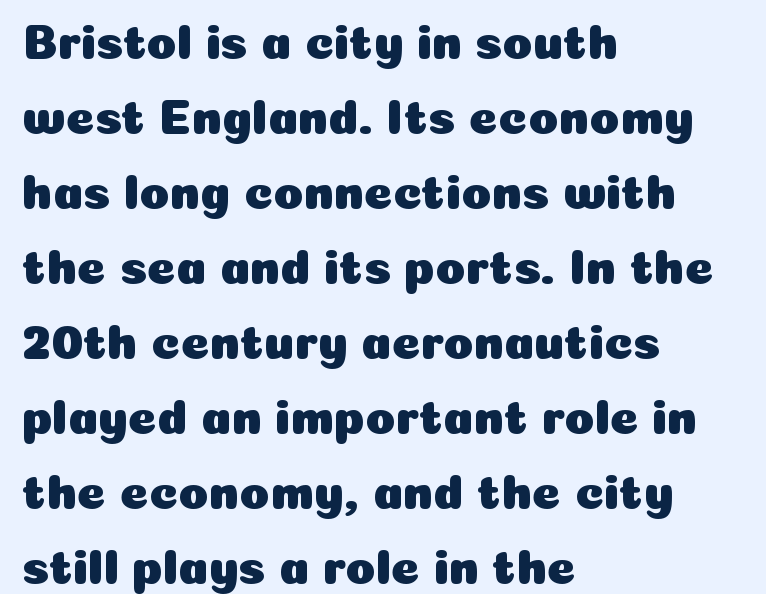
Think of a printed novel: that variable character pitch is what you see here. The rows are spaced the way most documents space them. No extra tracking has been applied to these lines. This rendering features lettering with no underline. You can tell it's not italic because the verticals are truly vertical.
